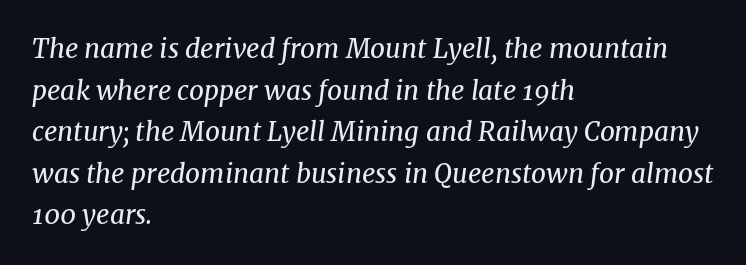
{"italic": "yes", "lean": "right", "slant_degrees": 8, "bold": "no", "underline": "no", "align": "left", "line_spacing": "normal", "line_spacing_ratio": 1.6, "letter_spacing": "normal", "letter_spacing_em": 0.0, "glyph_px": 26}
